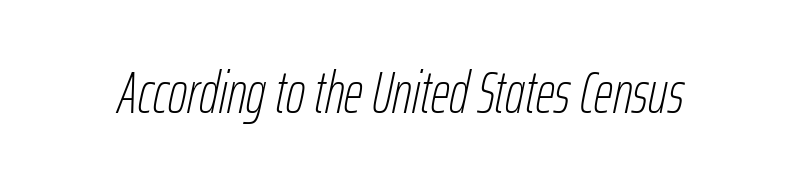
{"italic": "yes", "lean": "right", "slant_degrees": 12, "bold": "no", "weight": "thin", "width": "condensed", "stroke_contrast": "low", "x_height": "medium", "monospaced": "no", "underline": "no", "letter_spacing": "normal", "letter_spacing_em": 0.0, "glyph_px": 59}
